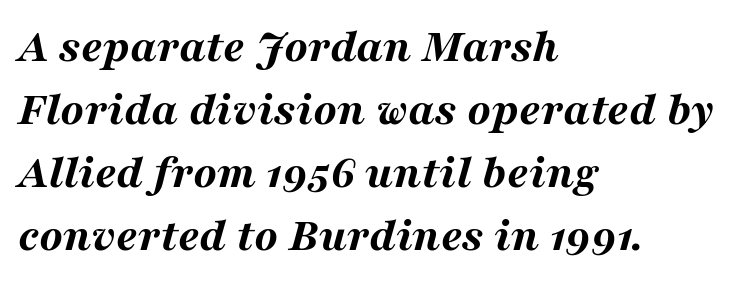
The typesetter chose a ragged-right arrangement here. The rendering uses a moderate line-height, typical for paragraphs. Unmarked baselines from the first word to the last. The passage shown is typed in a proportional face where columns would drift. Plenty of ink on the page — the face is bold. Glyph-to-glyph distance matches everyday printed text.
